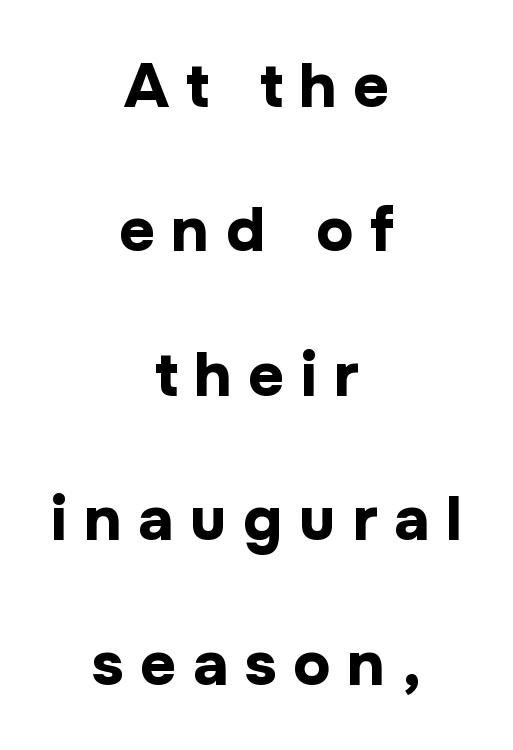
Q: Is the text bold? A: Yes.
Q: Is the text italic (slanted)? A: No, it is upright.
Q: Is the typeface a serif or a sans-serif typeface? A: Sans-serif.
Q: Is the text underlined? A: No.
Q: How is the paragraph aligned? A: Centered.
Q: Is the spacing between letters normal or unusually wide? A: Unusually wide.
Q: Is the spacing between lines tight, normal or loose? A: Loose.
Q: Width (condensed, normal, or wide)? A: Normal.
Q: Stroke contrast? A: Low.
Q: x-height? A: Medium.
Q: Monospaced? A: No.
